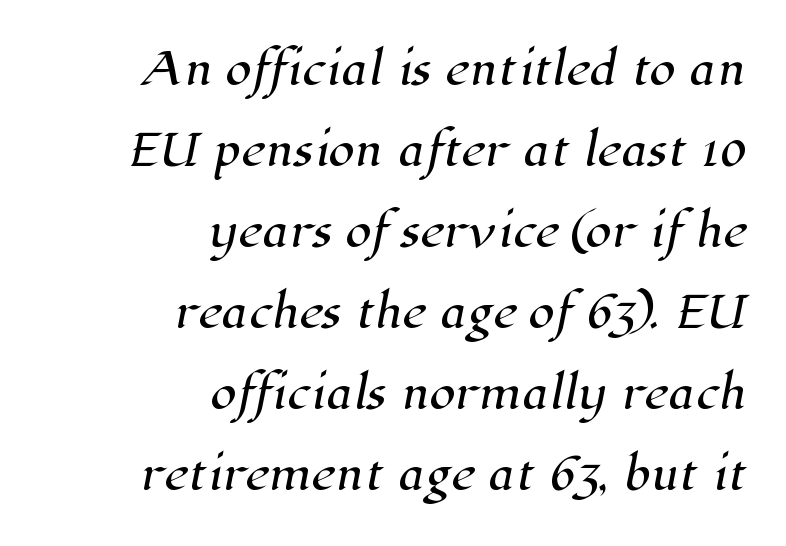
A bare baseline throughout the passage. A typesetter would call this leading open, well beyond the default. Proportional: the letters do not fall into vertical columns. How are the letters spaced? Ordinarily, with no added tracking. The passage shown is typeset with a serif family.
